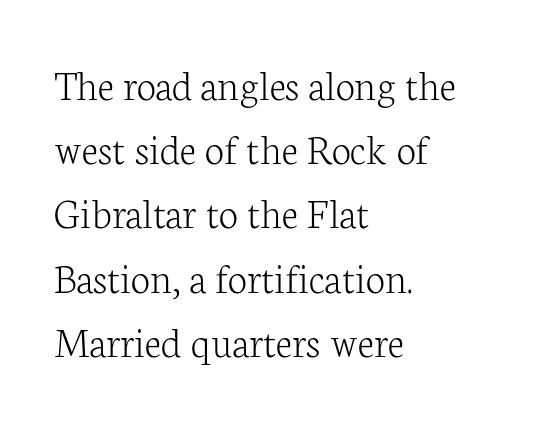
Q: Is the text bold? A: No.
Q: Is the text italic (slanted)? A: No, it is upright.
Q: Is the typeface a serif or a sans-serif typeface? A: Serif.
Q: Is the text underlined? A: No.
Q: How is the paragraph aligned? A: Left-aligned.
Q: Is the spacing between letters normal or unusually wide? A: Normal.
Q: Is the spacing between lines tight, normal or loose? A: Normal.
Q: Width (condensed, normal, or wide)? A: Normal.
Q: Stroke contrast? A: Low.
Q: x-height? A: Medium.
Q: Monospaced? A: No.
